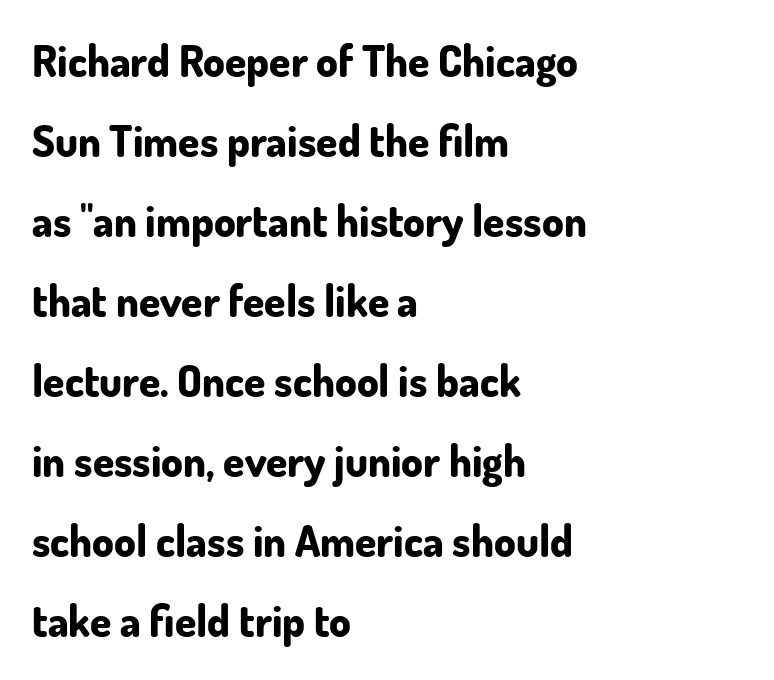
Notice how the passage keeps a crisp vertical edge on the left only. Varying glyph widths throughout — classic text-font behaviour. Bold? Absolutely — the strokes are thick and heavy. What kind of face is this? One without serifs — a sans.
